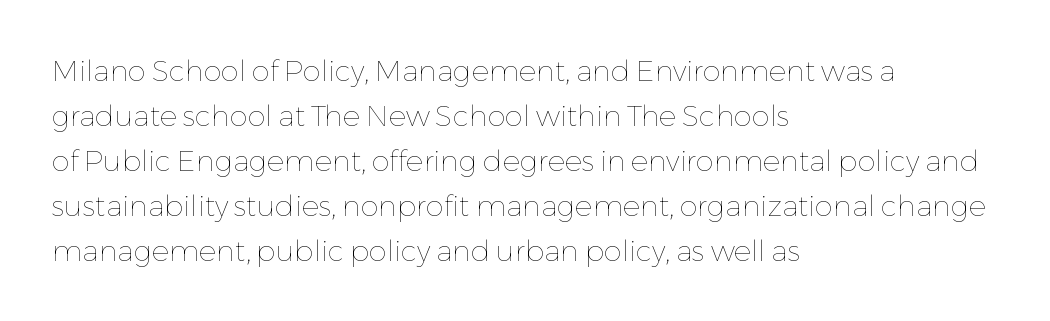
{"italic": "no", "bold": "no", "weight": "thin", "width": "normal", "stroke_contrast": "low", "x_height": "medium", "monospaced": "no", "underline": "no", "align": "left", "line_spacing": "normal", "line_spacing_ratio": 1.55, "letter_spacing": "normal", "letter_spacing_em": 0.0, "glyph_px": 29}
